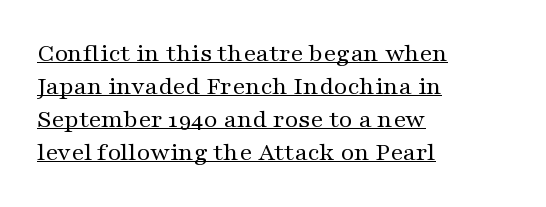
The image shows 26 px text type, upright; set left-aligned, normal line spacing (1.27x), normal letter spacing, underlined.
